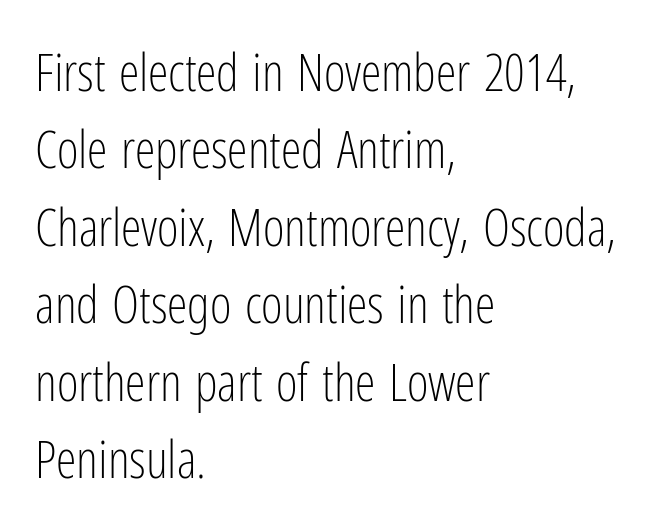
Q: Is the text bold? A: No.
Q: Is the text italic (slanted)? A: No, it is upright.
Q: Is the typeface a serif or a sans-serif typeface? A: Sans-serif.
Q: Is the text underlined? A: No.
Q: How is the paragraph aligned? A: Left-aligned.
Q: Is the spacing between letters normal or unusually wide? A: Normal.
Q: Is the spacing between lines tight, normal or loose? A: Normal.
Q: Width (condensed, normal, or wide)? A: Condensed.
Q: Stroke contrast? A: Low.
Q: x-height? A: Medium.
Q: Monospaced? A: No.
